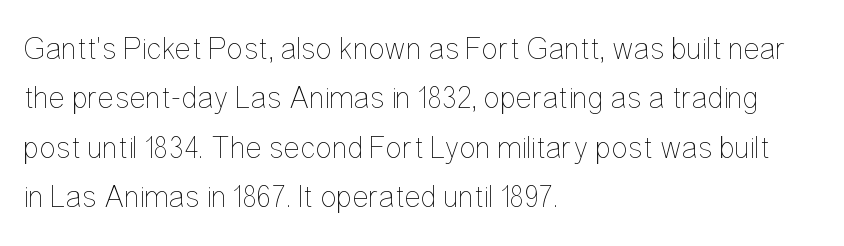
Q: Is the text bold? A: No.
Q: Is the text italic (slanted)? A: No, it is upright.
Q: Is the text underlined? A: No.
Q: How is the paragraph aligned? A: Left-aligned.
Q: Is the spacing between letters normal or unusually wide? A: Normal.
Q: Is the spacing between lines tight, normal or loose? A: Normal.
Q: Width (condensed, normal, or wide)? A: Condensed.
Q: Stroke contrast? A: Low.
Q: x-height? A: Medium.
Q: Monospaced? A: No.
